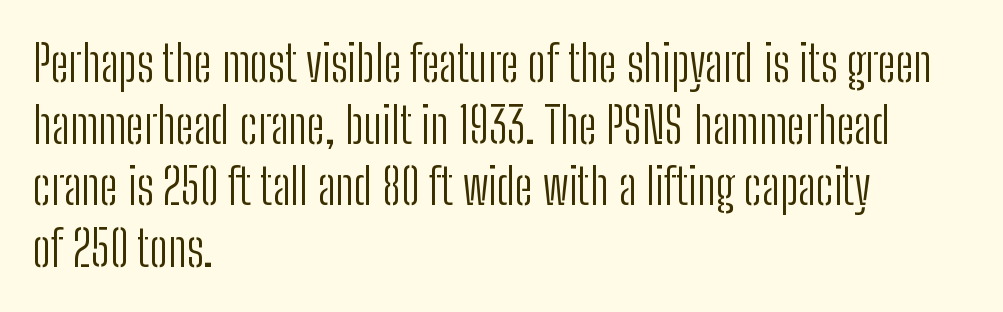
Q: Is the text bold? A: No.
Q: Is the text italic (slanted)? A: No, it is upright.
Q: Is the typeface a serif or a sans-serif typeface? A: Sans-serif.
Q: Is the text underlined? A: No.
Q: How is the paragraph aligned? A: Left-aligned.
Q: Is the spacing between letters normal or unusually wide? A: Normal.
Q: Is the spacing between lines tight, normal or loose? A: Normal.
Q: Width (condensed, normal, or wide)? A: Condensed.
Q: Stroke contrast? A: Low.
Q: x-height? A: Medium.
Q: Monospaced? A: No.
